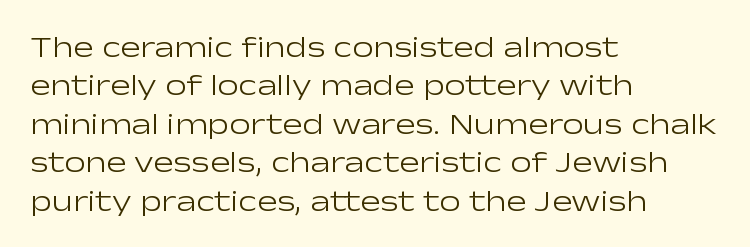
Q: Is the text bold? A: No.
Q: Is the text italic (slanted)? A: No, it is upright.
Q: Is the typeface a serif or a sans-serif typeface? A: Sans-serif.
Q: Is the text underlined? A: No.
Q: How is the paragraph aligned? A: Left-aligned.
Q: Is the spacing between letters normal or unusually wide? A: Normal.
Q: Is the spacing between lines tight, normal or loose? A: Normal.
Q: Width (condensed, normal, or wide)? A: Wide.
Q: Stroke contrast? A: Low.
Q: x-height? A: Medium.
Q: Monospaced? A: No.
